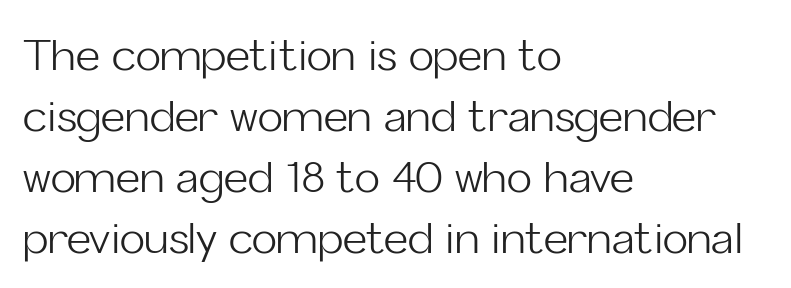
{"serif": "no", "italic": "no", "bold": "no", "weight": "light", "width": "normal", "stroke_contrast": "low", "x_height": "medium", "monospaced": "no", "underline": "no", "align": "left", "line_spacing": "normal", "line_spacing_ratio": 1.45, "letter_spacing": "normal", "letter_spacing_em": 0.0, "glyph_px": 42}
